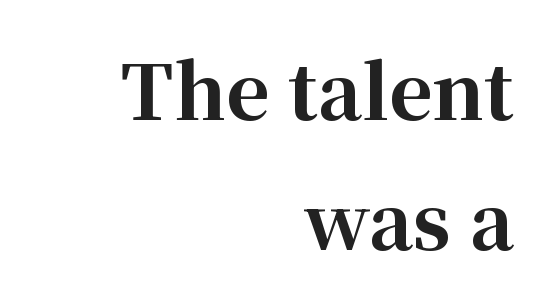
The image shows 75 px bold serif type, upright; set right-aligned, line spacing 1.73x, normal letter spacing, not underlined; high stroke contrast and a medium x-height.
